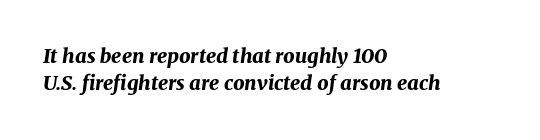
The rag falls on the right side of this text block. No extra tracking has been applied to these lines. Italic: yes, the glyphs are oblique. Thick stems and heavy bowls — unmistakably bold.
